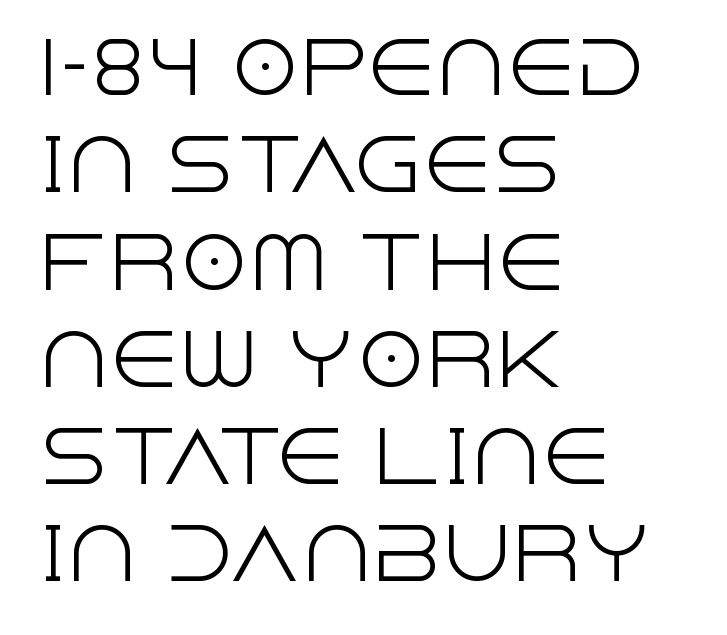
Examine the stroke ends and you'll find no serifs. Character widths vary here, with narrow letters taking less room than wide ones. Honestly, the letter spacing is just normal — you wouldn't notice it. The compositor pushed each line to the left boundary.
